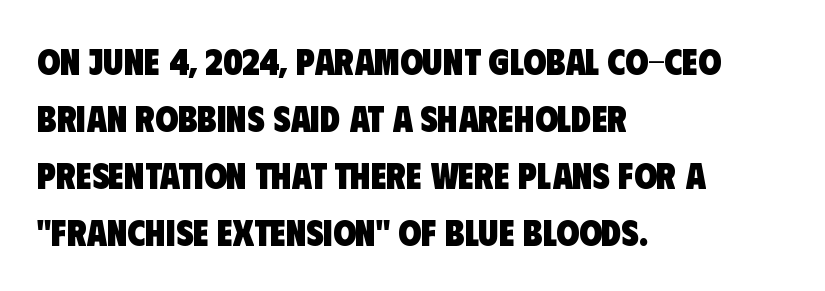
Q: Is the text bold? A: Yes.
Q: Is the typeface a serif or a sans-serif typeface? A: Sans-serif.
Q: Is the text underlined? A: No.
Q: How is the paragraph aligned? A: Left-aligned.
Q: Is the spacing between letters normal or unusually wide? A: Normal.
Q: Is the spacing between lines tight, normal or loose? A: Normal.
Q: Width (condensed, normal, or wide)? A: Condensed.
Q: Stroke contrast? A: Low.
Q: x-height? A: Large.
Q: Monospaced? A: No.
